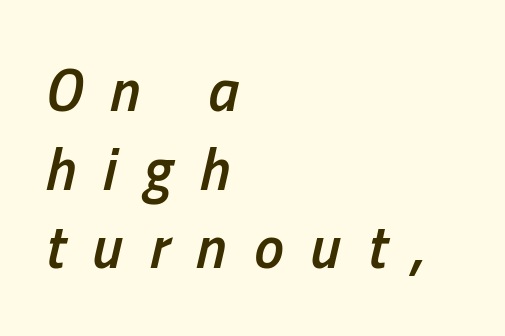
{"italic": "yes", "lean": "right", "slant_degrees": 13, "bold": "semi", "weight": "semibold", "width": "condensed", "stroke_contrast": "low", "x_height": "medium", "monospaced": "no", "underline": "no", "align": "left", "line_spacing": "normal", "line_spacing_ratio": 1.31, "letter_spacing": "wide", "letter_spacing_em": 0.45, "glyph_px": 60}
